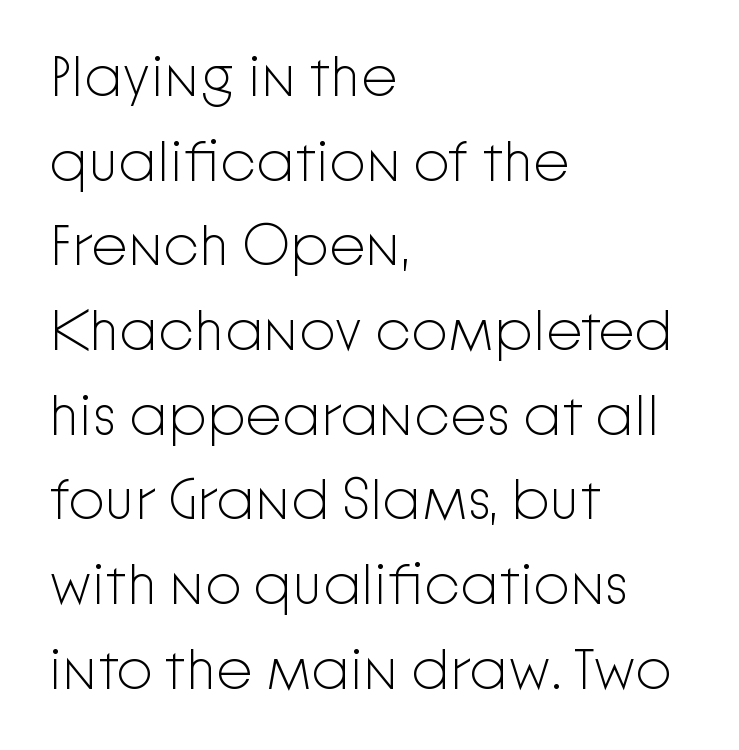
These lines stack with their left ends in a neat column. The line texture is even and compact thanks to regular tracking. You can tell from the bare stems that sans-serif type was used. The vertical gap from one line to the next is medium.
